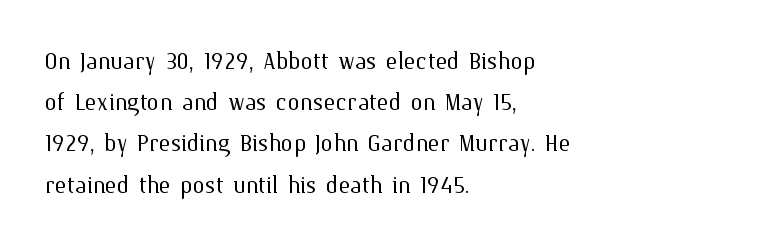
Vertically, the passage feels balanced, rows spaced as you'd expect. Style check: upright. Character widths vary here, with narrow letters taking less room than wide ones. The space beneath each line is pristine and unruled. This is not heavy type; no bold has been used. Short note: letters normally spaced.
